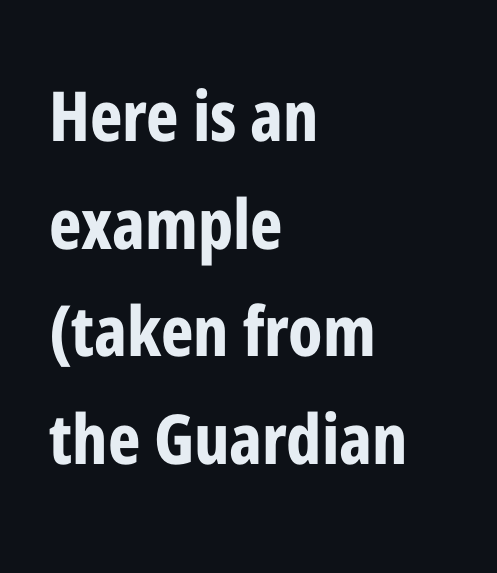
{"serif": "no", "italic": "no", "bold": "yes", "weight": "bold", "width": "condensed", "stroke_contrast": "low", "x_height": "medium", "monospaced": "no", "underline": "no", "align": "left", "line_spacing": "normal", "line_spacing_ratio": 1.56, "letter_spacing": "normal", "letter_spacing_em": 0.0, "glyph_px": 69}
